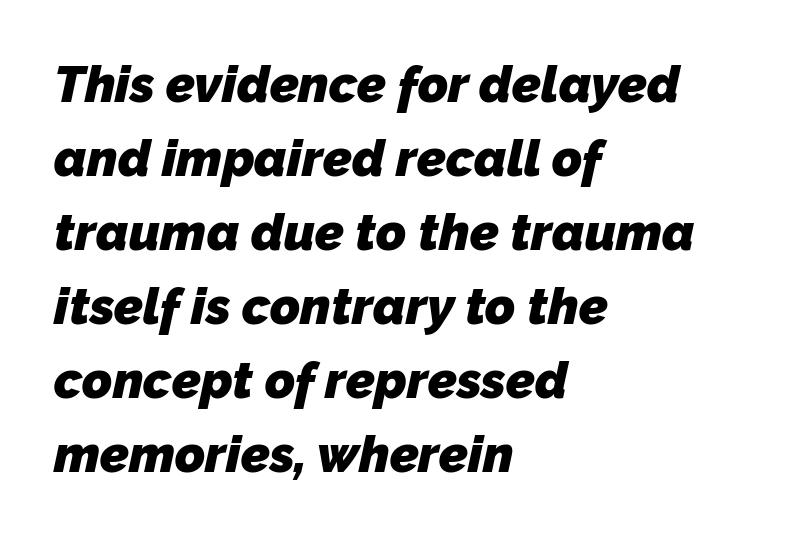
The image shows 51 px heavy sans-serif type; set left-aligned, normal line spacing (1.45x), normal letter spacing, not underlined; low stroke contrast and a medium x-height.
